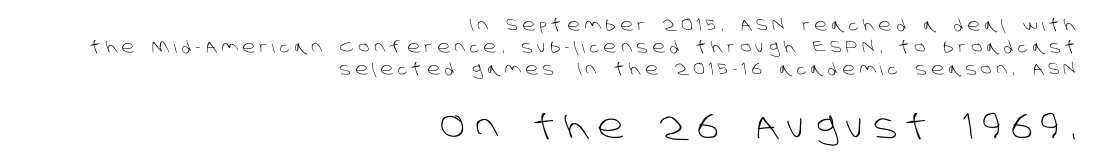
Q: Is the text bold? A: No.
Q: Is the typeface a serif or a sans-serif typeface? A: Sans-serif.
Q: Is the text underlined? A: No.
Q: How is the paragraph aligned? A: Right-aligned.
Q: Is the spacing between letters normal or unusually wide? A: Unusually wide.
Q: Is the spacing between lines tight, normal or loose? A: Normal.
Q: Which block of text is set in a larger size, the first (top) or the second (bottom)? A: The second (bottom) one.
Q: Width (condensed, normal, or wide)? A: Normal.
Q: Stroke contrast? A: Low.
Q: x-height? A: Large.
Q: Monospaced? A: No.
